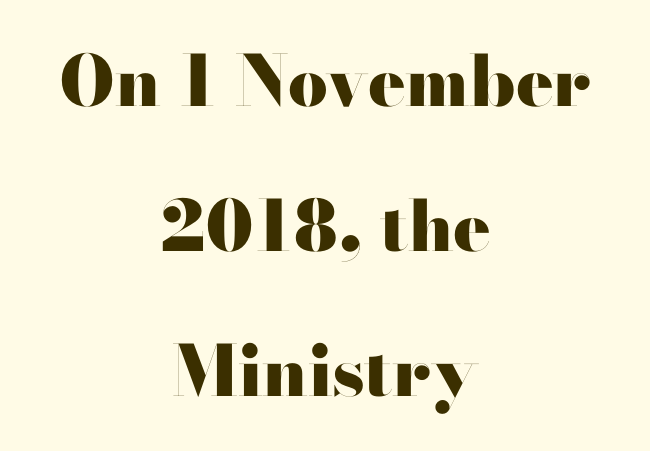
{"serif": "no", "italic": "no", "bold": "yes", "weight": "heavy", "width": "wide", "stroke_contrast": "high", "x_height": "small", "monospaced": "no", "underline": "no", "align": "center", "line_spacing": "loose", "line_spacing_ratio": 2.07, "letter_spacing": "normal", "letter_spacing_em": 0.0, "glyph_px": 70}
